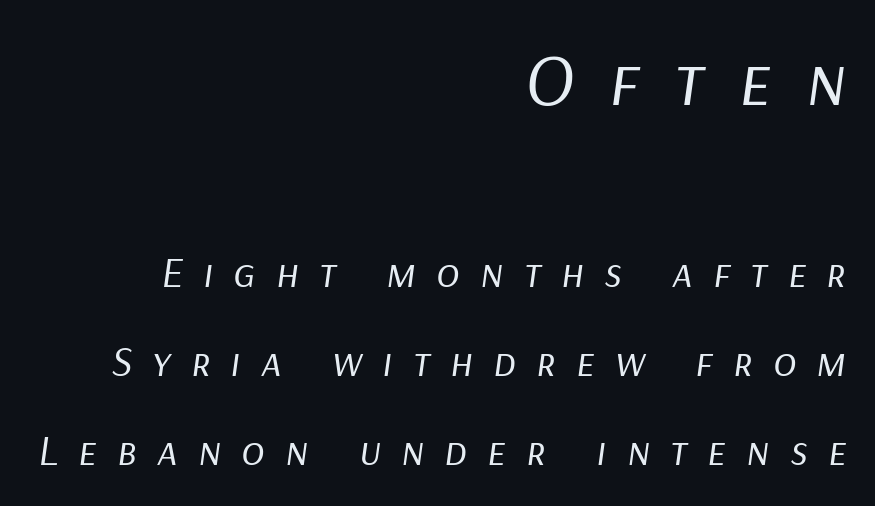
{"italic": "yes", "lean": "right", "slant_degrees": 9, "bold": "no", "weight": "regular", "width": "normal", "stroke_contrast": "low", "x_height": "medium", "monospaced": "no", "underline": "no", "align": "right", "line_spacing": "loose", "line_spacing_ratio": 2.06, "letter_spacing": "wide", "letter_spacing_em": 0.47, "larger_block": "first", "size_ratio": 1.74, "glyph_px": 75}
